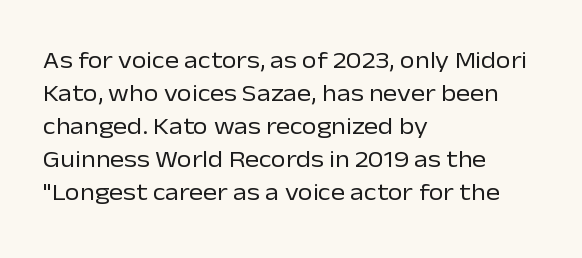
{"italic": "no", "bold": "no", "underline": "no", "align": "left", "line_spacing": "normal", "line_spacing_ratio": 1.38, "letter_spacing": "normal", "letter_spacing_em": 0.0, "glyph_px": 24}
